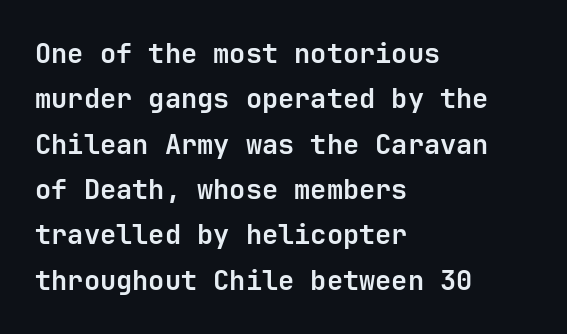
Q: Is the text bold? A: Yes.
Q: Is the text italic (slanted)? A: No, it is upright.
Q: Is the text underlined? A: No.
Q: How is the paragraph aligned? A: Left-aligned.
Q: Is the spacing between letters normal or unusually wide? A: Normal.
Q: Is the spacing between lines tight, normal or loose? A: Normal.
